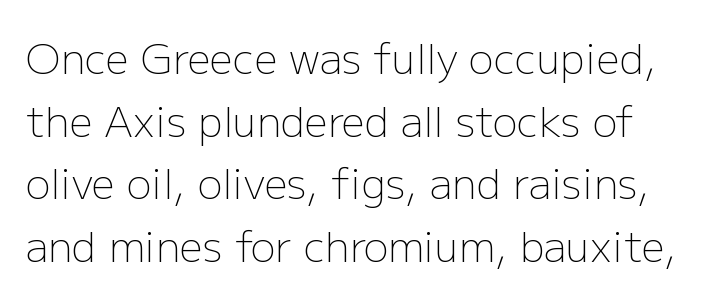
{"serif": "no", "italic": "no", "bold": "no", "weight": "light", "width": "normal", "stroke_contrast": "low", "x_height": "medium", "monospaced": "no", "underline": "no", "line_spacing": "normal", "line_spacing_ratio": 1.53, "letter_spacing": "normal", "letter_spacing_em": 0.0, "glyph_px": 41}
